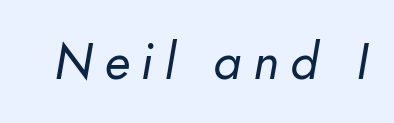
The image shows 51 px regular-weight type, italic (leaning right); set unusually wide letter spacing (+0.22 em), not underlined; low stroke contrast and a small x-height.
